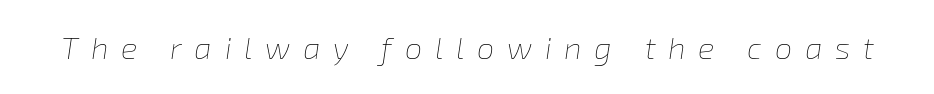
{"italic": "yes", "lean": "right", "slant_degrees": 8, "bold": "no", "weight": "thin", "width": "normal", "stroke_contrast": "low", "x_height": "medium", "monospaced": "no", "underline": "no", "letter_spacing": "wide", "letter_spacing_em": 0.41, "glyph_px": 31}
